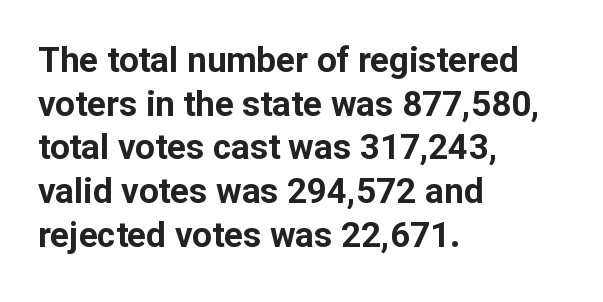
{"serif": "no", "italic": "no", "bold": "yes", "weight": "bold", "width": "normal", "stroke_contrast": "low", "x_height": "medium", "monospaced": "no", "underline": "no", "align": "left", "line_spacing": "normal", "line_spacing_ratio": 1.25, "letter_spacing": "normal", "letter_spacing_em": 0.0, "glyph_px": 35}
